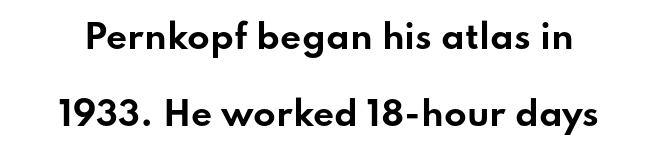
Does the type have serifs? No, each stem ends abruptly. Each word holds together tightly as a unit, with standard inter-letter gaps. The axis of the letterforms is exactly vertical. Students, observe: this is what heavily led, spacious text looks like. Every letter is thick-stroked: bold, no question.
